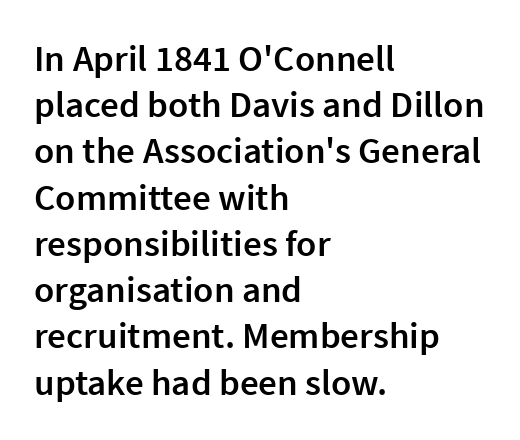
Q: Is the text bold? A: Semi-bold.
Q: Is the text italic (slanted)? A: No, it is upright.
Q: Is the typeface a serif or a sans-serif typeface? A: Sans-serif.
Q: Is the text underlined? A: No.
Q: How is the paragraph aligned? A: Left-aligned.
Q: Is the spacing between letters normal or unusually wide? A: Normal.
Q: Is the spacing between lines tight, normal or loose? A: Normal.
Q: Width (condensed, normal, or wide)? A: Normal.
Q: x-height? A: Medium.
Q: Monospaced? A: No.
